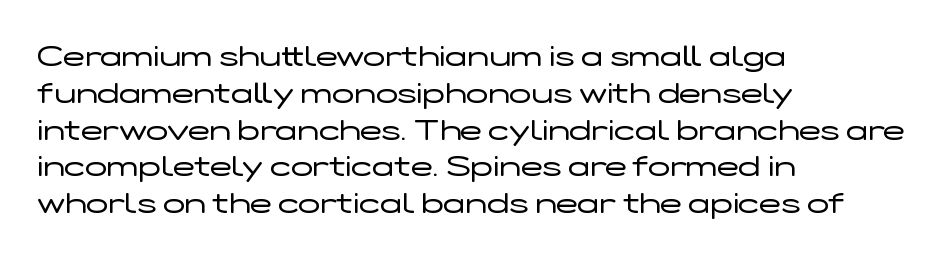
Posture: straight, roman, zero tilt. The lines sit at an ordinary, default distance from one another. Honestly, the letter spacing is just normal — you wouldn't notice it. Horizontal alignment here is leftward, the default for most running prose. Varying glyph widths throughout — classic text-font behaviour.
